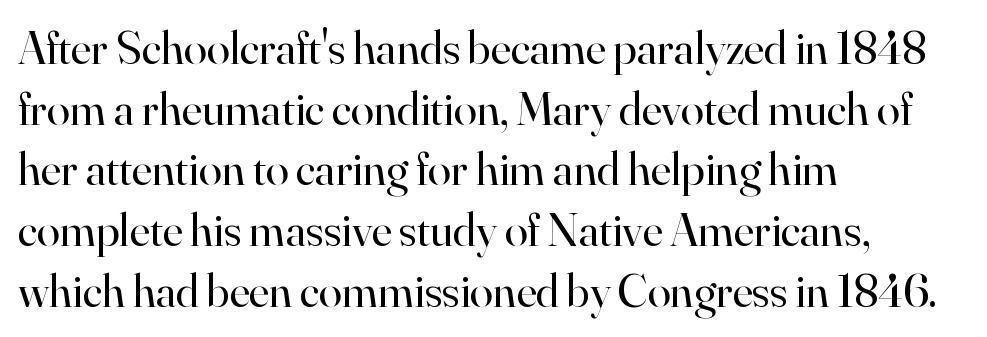
Note the varied advance widths — an 'i' is clearly narrower than an 'm'. One glance says typical: line gaps are just what's usual. Nobody touched the tracking dial on this one. The space beneath each line is pristine and unruled. Compared with a typical body face, this is equally light or lighter still.
